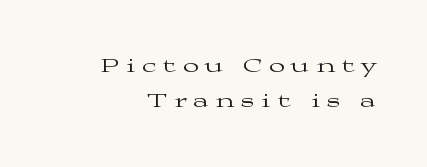
Weight class: somewhere from thin through regular. No italicization has been applied; the sample stays upright. Beneath every word, the page is bare. Leading matches the norm, producing a regular column. The paragraph shown leans on its right margin.
